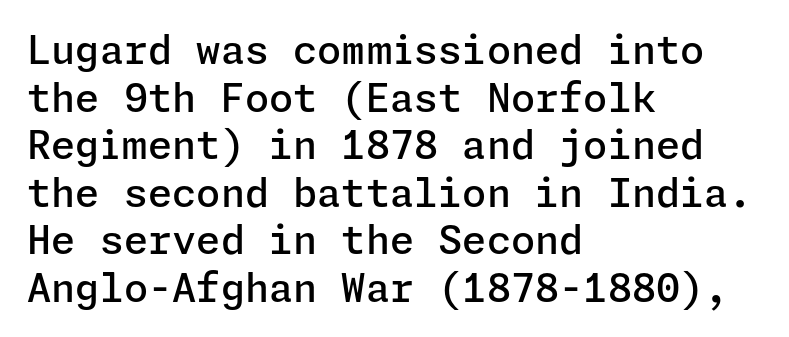
The image shows 39 px semibold sans-serif type, upright; set left-aligned, line spacing 1.22x, normal letter spacing, not underlined; low stroke contrast and a medium x-height.
